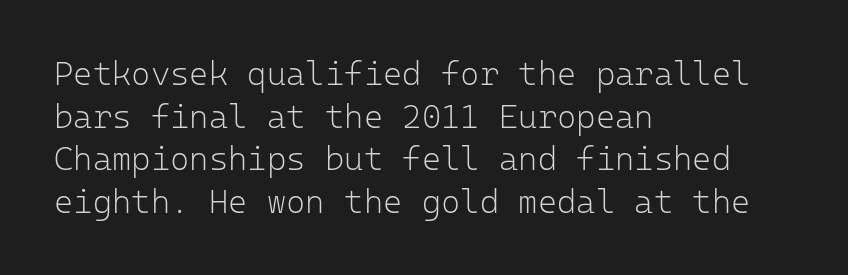
{"serif": "no", "italic": "no", "bold": "no", "weight": "light", "width": "normal", "stroke_contrast": "low", "x_height": "medium", "monospaced": "yes", "underline": "no", "align": "left", "line_spacing": "normal", "line_spacing_ratio": 1.29, "letter_spacing": "normal", "letter_spacing_em": 0.0, "glyph_px": 33}
